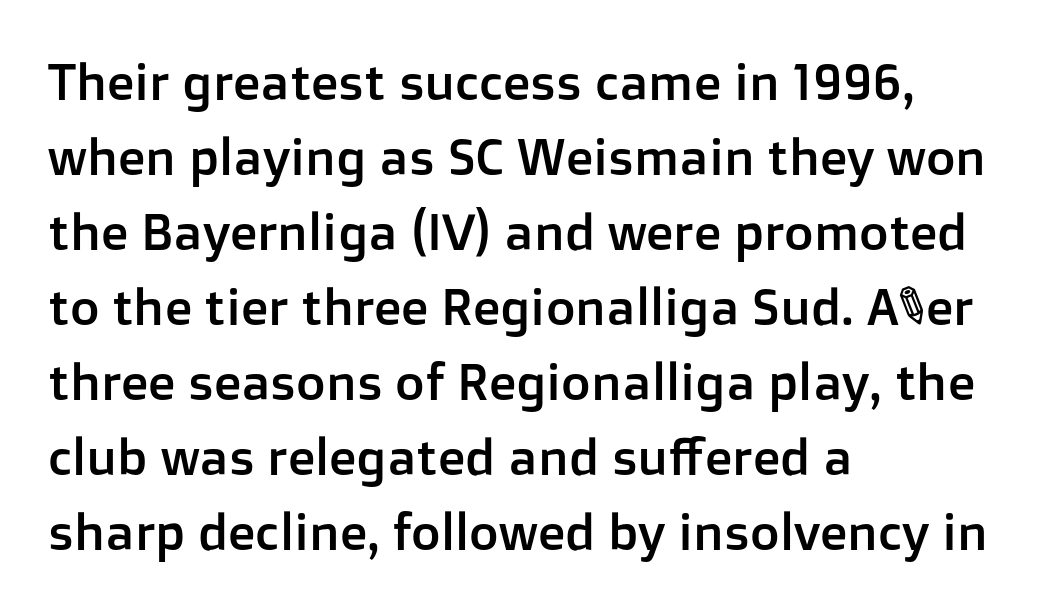
Q: Is the text italic (slanted)? A: No, it is upright.
Q: Is the typeface a serif or a sans-serif typeface? A: Sans-serif.
Q: Is the text underlined? A: No.
Q: How is the paragraph aligned? A: Left-aligned.
Q: Is the spacing between letters normal or unusually wide? A: Normal.
Q: Is the spacing between lines tight, normal or loose? A: Normal.
Q: Width (condensed, normal, or wide)? A: Normal.
Q: Stroke contrast? A: Low.
Q: x-height? A: Medium.
Q: Monospaced? A: No.
